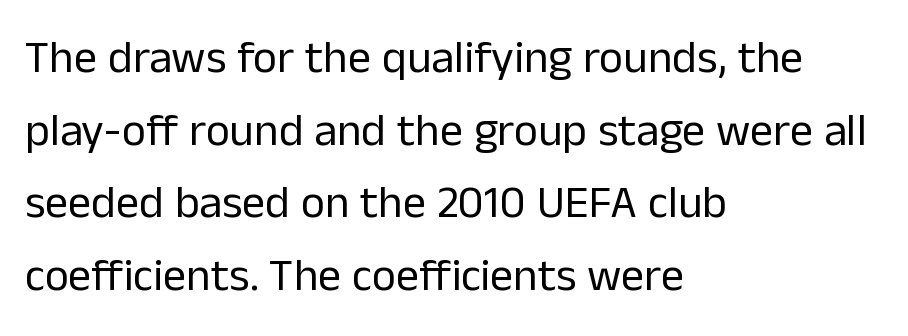
{"serif": "no", "italic": "no", "bold": "no", "weight": "regular", "width": "normal", "stroke_contrast": "low", "x_height": "medium", "monospaced": "no", "underline": "no", "align": "left", "line_spacing": "normal", "line_spacing_ratio": 1.58, "letter_spacing": "normal", "letter_spacing_em": 0.0, "glyph_px": 46}
